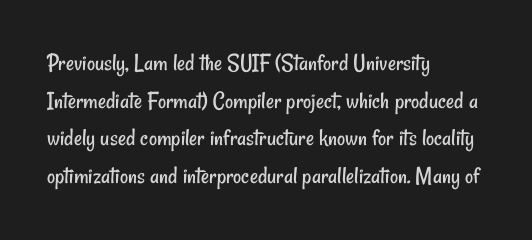
Q: Is the text bold? A: No.
Q: Is the text underlined? A: No.
Q: How is the paragraph aligned? A: Left-aligned.
Q: Is the spacing between letters normal or unusually wide? A: Normal.
Q: Is the spacing between lines tight, normal or loose? A: Normal.
